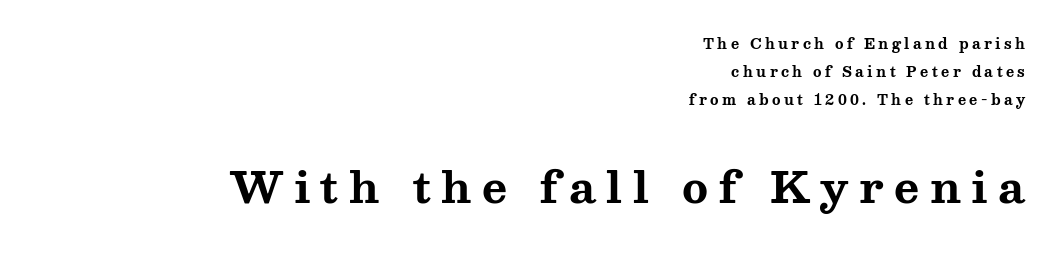
The image shows 43 px bold, wide serif type, upright; set right-aligned, loose line spacing (2.0x), unusually wide letter spacing (+0.24 em), not underlined; the second (bottom) block is 3.07x larger; medium stroke contrast and a medium x-height.
